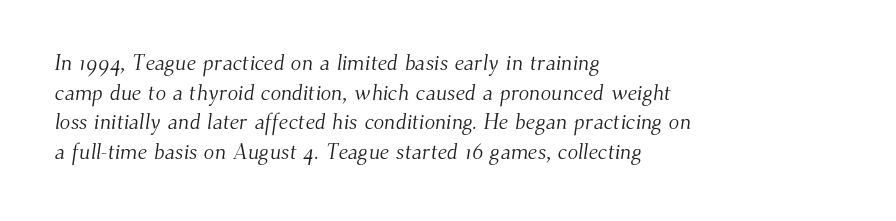
The image shows 22 px text type; set left-aligned, normal line spacing (1.35x), normal letter spacing, not underlined.
